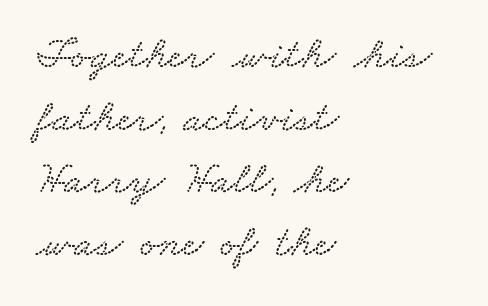
{"width": "wide", "stroke_contrast": "low", "x_height": "small", "monospaced": "no", "underline": "no", "align": "left", "line_spacing": "normal", "line_spacing_ratio": 1.39, "letter_spacing": "normal", "letter_spacing_em": 0.0, "glyph_px": 45}
